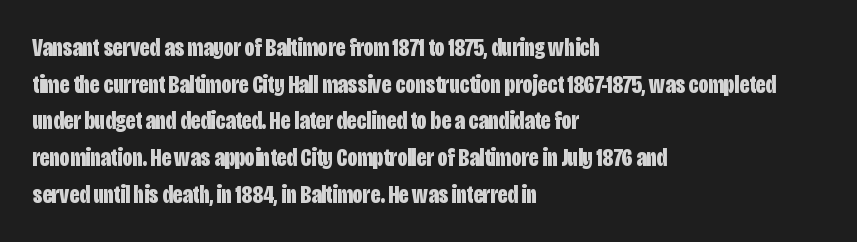
Compared with an ordinary text face, these strokes are far heavier — a full bold. Tall strokes in this sample are plumb rather than angled. Reading down the block, your eye returns to a fixed left position each line. The space directly below the letters is spotless. Leading matches the norm, producing a regular column. The type is set solid horizontally, with unmodified tracking.
